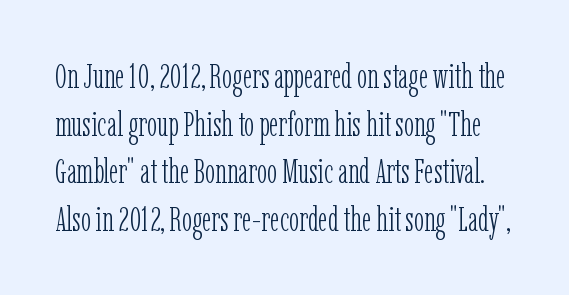
Q: Is the text bold? A: No.
Q: Is the text italic (slanted)? A: No, it is upright.
Q: Is the typeface a serif or a sans-serif typeface? A: Serif.
Q: Is the text underlined? A: No.
Q: Is the spacing between letters normal or unusually wide? A: Normal.
Q: Is the spacing between lines tight, normal or loose? A: Normal.
Q: Width (condensed, normal, or wide)? A: Condensed.
Q: Stroke contrast? A: Low.
Q: x-height? A: Medium.
Q: Monospaced? A: No.
